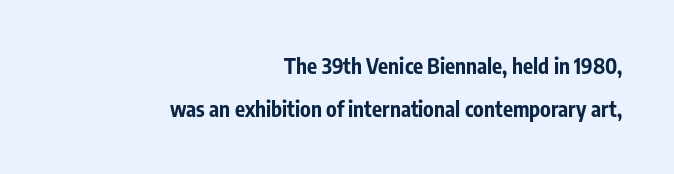
Students, this is bold: see how much ink each stroke carries. Where is the straight margin? On the right. Every stem runs plumb, perpendicular to the baseline. The glyphs are unaccompanied by any horizontal stroke below them. Each new line begins a long way beneath the previous one. This rendering leaves character spacing at its baseline value.
